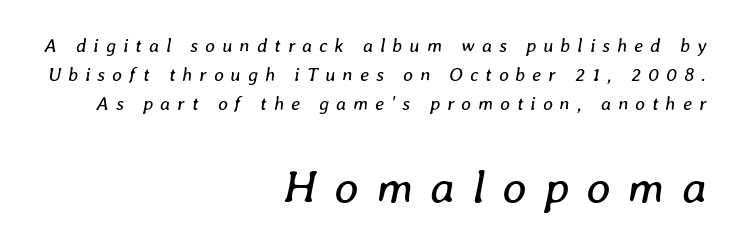
{"italic": "yes", "lean": "right", "slant_degrees": 8, "bold": "no", "weight": "regular", "width": "normal", "stroke_contrast": "low", "x_height": "medium", "monospaced": "no", "underline": "no", "align": "right", "line_spacing": "normal", "line_spacing_ratio": 1.53, "letter_spacing": "wide", "letter_spacing_em": 0.37, "larger_block": "second", "size_ratio": 2.47, "glyph_px": 47}
